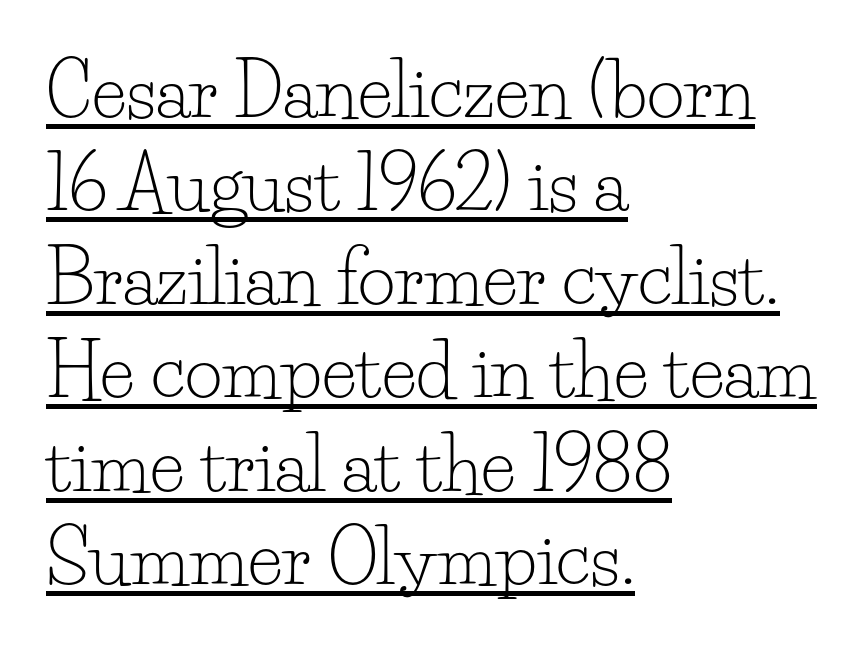
The typeface has the unassuming heft of standard copy or less. Looks like regular typesetting: each glyph gets only the width it needs. Examine the stroke ends and you'll spot serifs. Evenly set lines give the paragraph a standard silhouette. Words appear dense and cohesive because spacing is normal.
